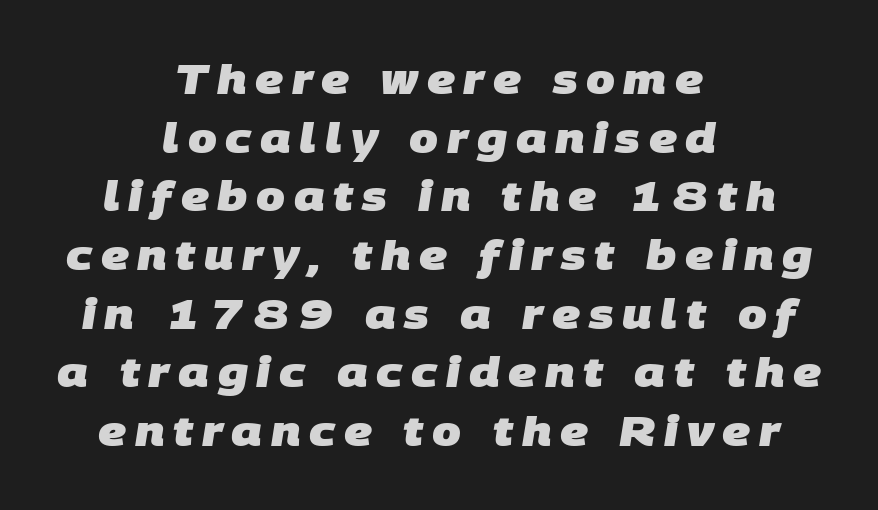
Q: Is the text bold? A: Yes.
Q: Is the typeface a serif or a sans-serif typeface? A: Sans-serif.
Q: Is the text underlined? A: No.
Q: How is the paragraph aligned? A: Centered.
Q: Is the spacing between letters normal or unusually wide? A: Unusually wide.
Q: Is the spacing between lines tight, normal or loose? A: Normal.
Q: Width (condensed, normal, or wide)? A: Normal.
Q: Stroke contrast? A: Low.
Q: x-height? A: Large.
Q: Monospaced? A: No.
